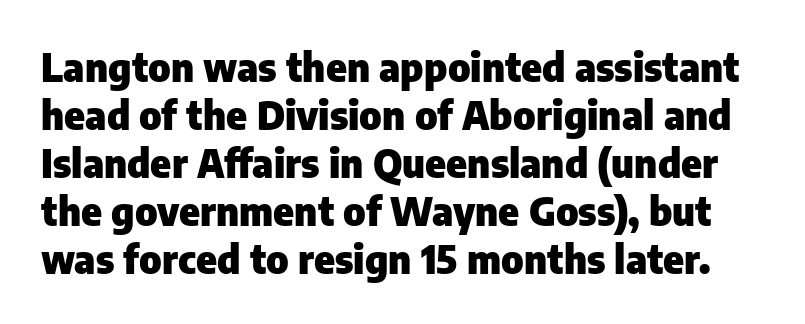
The image shows 39 px heavy sans-serif type, upright; set line spacing 1.23x, normal letter spacing, not underlined; low stroke contrast and a medium x-height.
